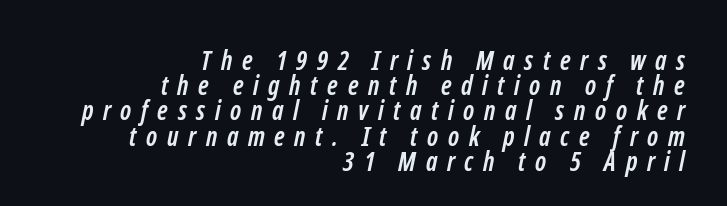
The image shows 26 px bold type; set right-aligned, tight line spacing (0.97x), unusually wide letter spacing (+0.37 em), not underlined.
